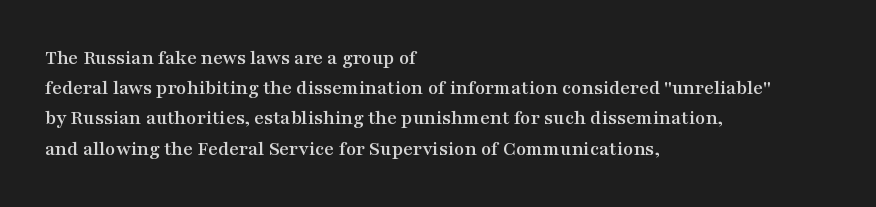
The lines sit at an ordinary, default distance from one another. In terms of posture, this sample is upright. What stands out about the letter spacing? Nothing — it is the standard amount. Leftover space on each line is placed entirely after the last word. Check the space under the baseline: it is left empty.
